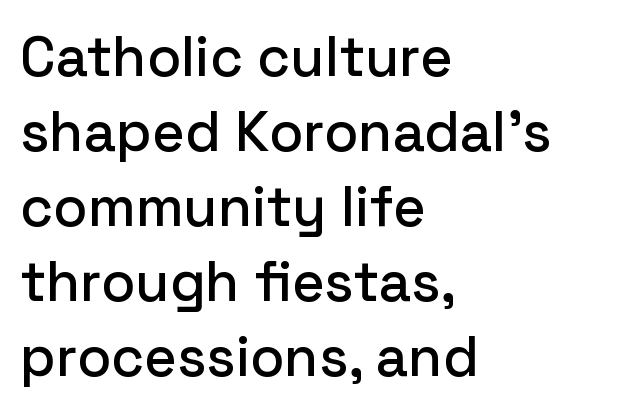
The image shows 56 px sans-serif type, upright; set left-aligned, normal line spacing (1.34x), normal letter spacing, not underlined; low stroke contrast and a medium x-height.
